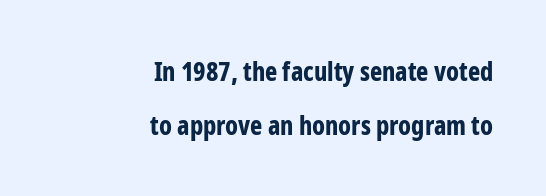
Q: Is the text bold? A: Yes.
Q: Is the text italic (slanted)? A: No, it is upright.
Q: Is the text underlined? A: No.
Q: How is the paragraph aligned? A: Right-aligned.
Q: Is the spacing between letters normal or unusually wide? A: Normal.
Q: Is the spacing between lines tight, normal or loose? A: Loose.
